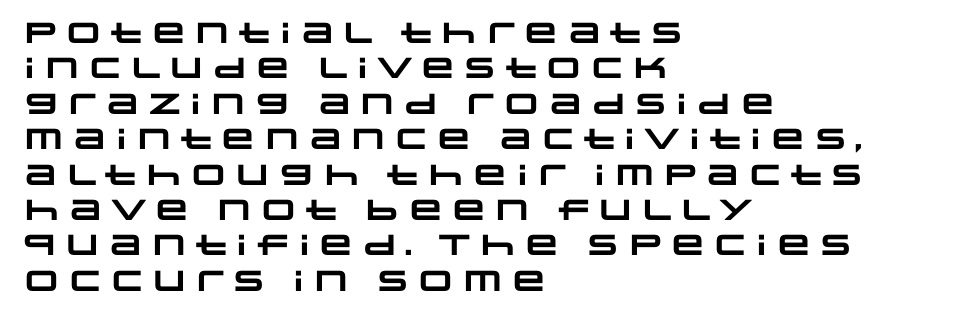
The image shows 29 px heavy, wide sans-serif type; set left-aligned, line spacing 1.22x, normal letter spacing, not underlined; low stroke contrast and a large x-height.
